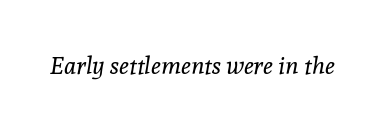
Q: Is the text bold? A: No.
Q: Is the text italic (slanted)? A: Yes, it leans right by about 8 degrees.
Q: Is the text underlined? A: No.
Q: Is the spacing between letters normal or unusually wide? A: Normal.
